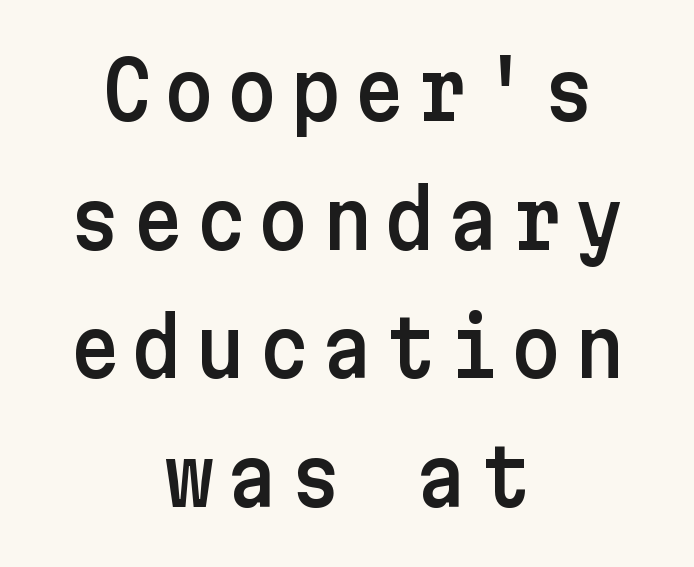
Q: Is the text italic (slanted)? A: No, it is upright.
Q: Is the typeface a serif or a sans-serif typeface? A: Sans-serif.
Q: Is the text underlined? A: No.
Q: How is the paragraph aligned? A: Centered.
Q: Is the spacing between lines tight, normal or loose? A: Normal.
Q: Width (condensed, normal, or wide)? A: Normal.
Q: Stroke contrast? A: Low.
Q: x-height? A: Medium.
